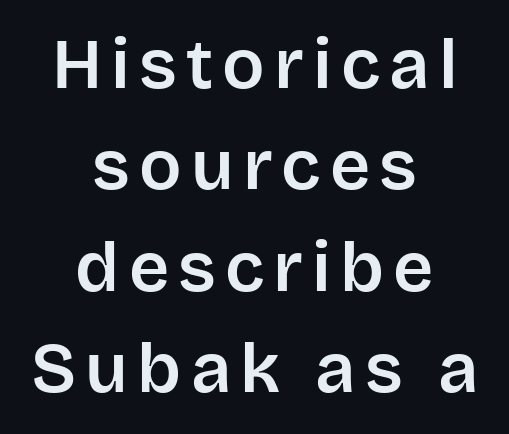
The image shows 70 px sans-serif type, upright; set centered, normal line spacing (1.45x), not underlined; low stroke contrast and a large x-height.
